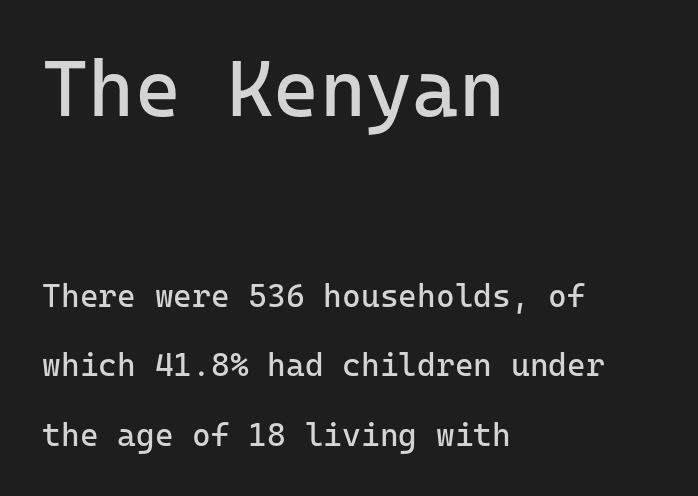
The image shows 79 px regular-weight sans-serif type, upright, monospaced; set left-aligned, loose line spacing (2.17x), normal letter spacing, not underlined; the first (top) block is 2.47x larger; low stroke contrast and a medium x-height.
